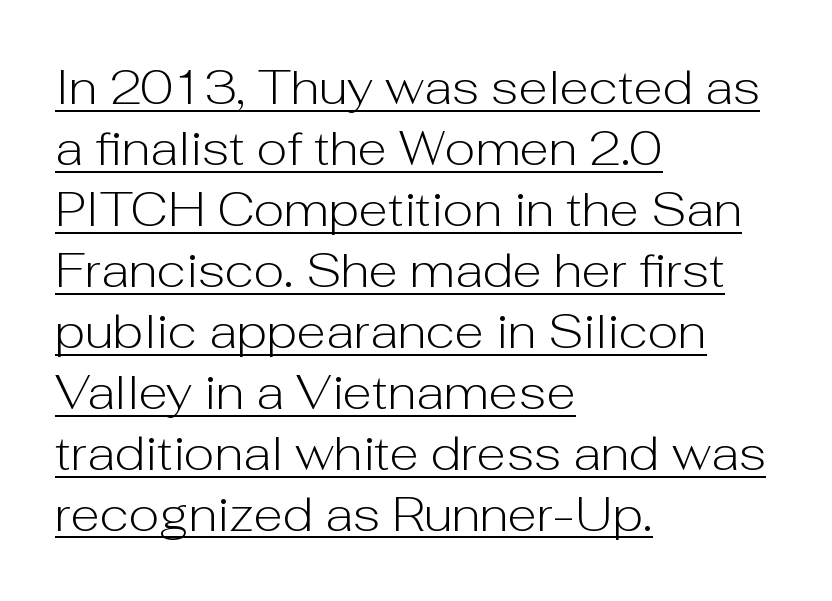
The image shows 48 px light sans-serif type, upright; set left-aligned, normal line spacing (1.27x), normal letter spacing, underlined; low stroke contrast and a medium x-height.
